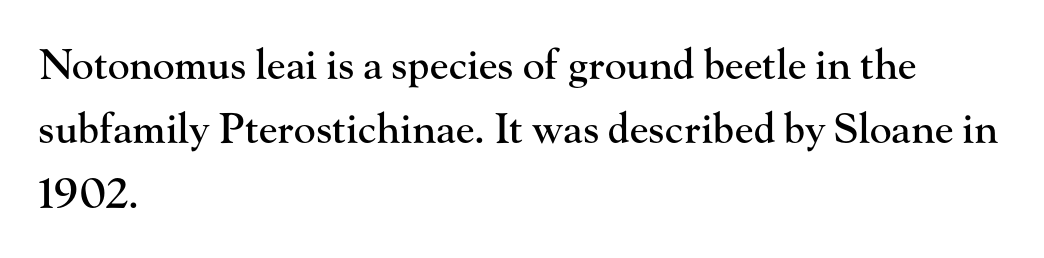
Q: Is the text italic (slanted)? A: No, it is upright.
Q: Is the typeface a serif or a sans-serif typeface? A: Serif.
Q: Is the text underlined? A: No.
Q: How is the paragraph aligned? A: Left-aligned.
Q: Is the spacing between letters normal or unusually wide? A: Normal.
Q: Is the spacing between lines tight, normal or loose? A: Normal.
Q: Width (condensed, normal, or wide)? A: Normal.
Q: Stroke contrast? A: High.
Q: x-height? A: Small.
Q: Monospaced? A: No.
